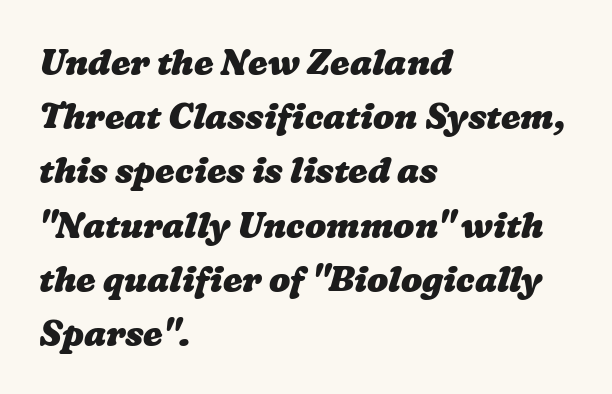
Q: Is the text bold? A: Yes.
Q: Is the text underlined? A: No.
Q: How is the paragraph aligned? A: Left-aligned.
Q: Is the spacing between letters normal or unusually wide? A: Normal.
Q: Is the spacing between lines tight, normal or loose? A: Normal.
Q: Width (condensed, normal, or wide)? A: Wide.
Q: Stroke contrast? A: Low.
Q: x-height? A: Medium.
Q: Monospaced? A: No.
